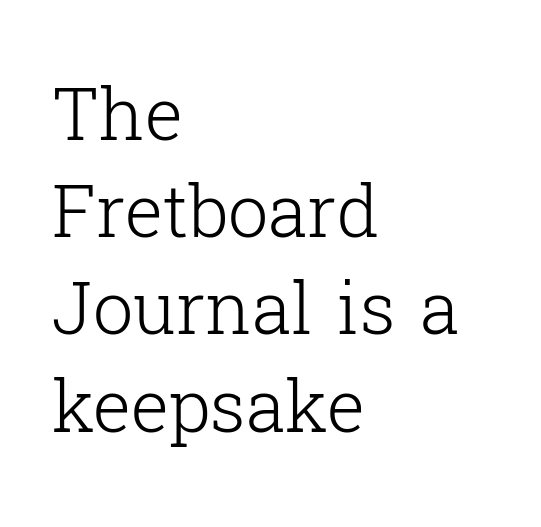
Between one letter and the next there's only the usual sliver of space. This rendering uses left alignment, leaving the right contour irregular. The baseline area is clear. Think of a printed novel: that variable character pitch is what you see here. The rendering uses a moderate line-height, typical for paragraphs. Posture: upright roman.
